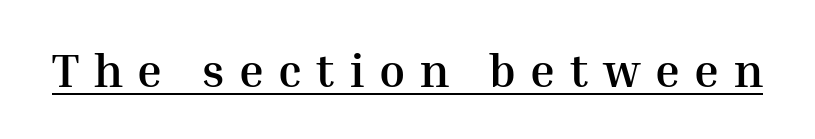
The passage shown has open, widely tracked lettering throughout. The font's upright variant was chosen for this text. Every letter is thick-stroked: bold, no question. These lines are rendered in a variable-pitch font. A rule runs beneath these lines of type.
